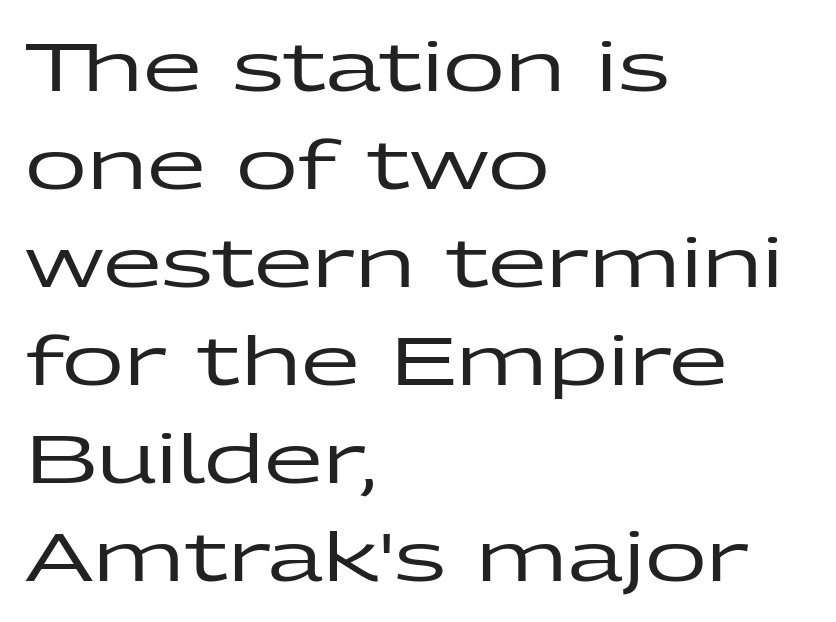
{"serif": "no", "italic": "no", "width": "wide", "stroke_contrast": "low", "x_height": "medium", "monospaced": "no", "underline": "no", "align": "left", "line_spacing": "normal", "line_spacing_ratio": 1.44, "letter_spacing": "normal", "letter_spacing_em": 0.0, "glyph_px": 68}
